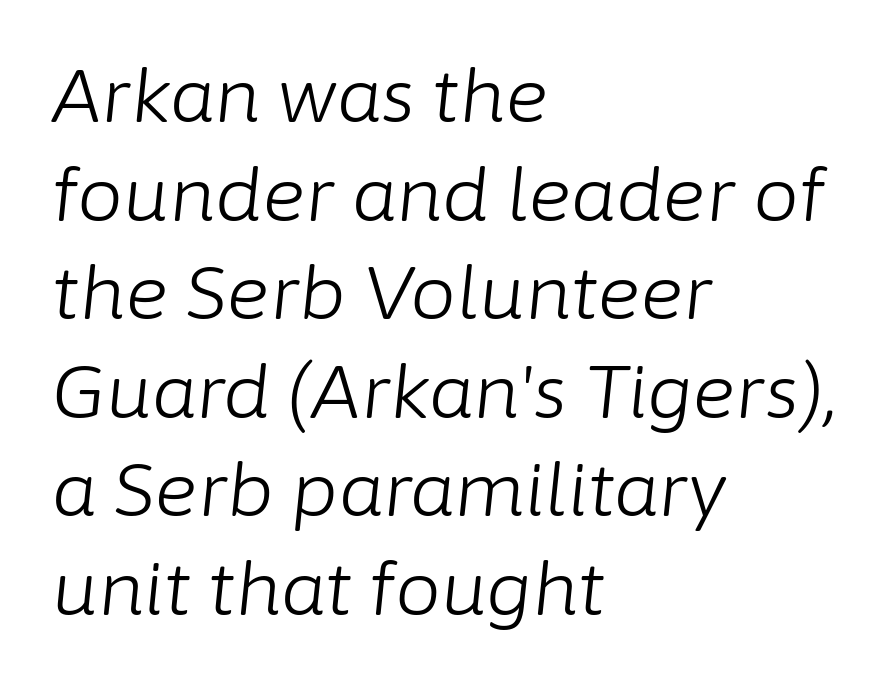
Q: Is the text bold? A: No.
Q: Is the text italic (slanted)? A: Yes, it leans right by about 6 degrees.
Q: Is the text underlined? A: No.
Q: How is the paragraph aligned? A: Left-aligned.
Q: Is the spacing between letters normal or unusually wide? A: Normal.
Q: Is the spacing between lines tight, normal or loose? A: Normal.
Q: Width (condensed, normal, or wide)? A: Normal.
Q: Stroke contrast? A: Low.
Q: x-height? A: Medium.
Q: Monospaced? A: No.
